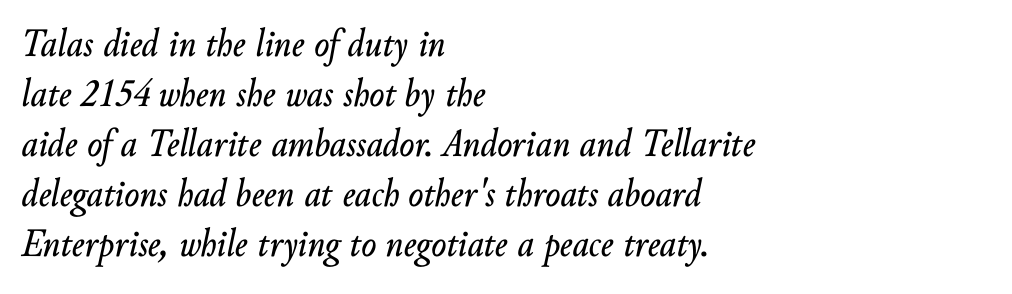
Honestly, the letter spacing is just normal — you wouldn't notice it. The setting favours the left margin, as ordinary paragraphs usually do. There's an unmistakable incline to the writing here. This block has exactly the height ordinary leading produces. Letters rest on an invisible, unmarked baseline.
